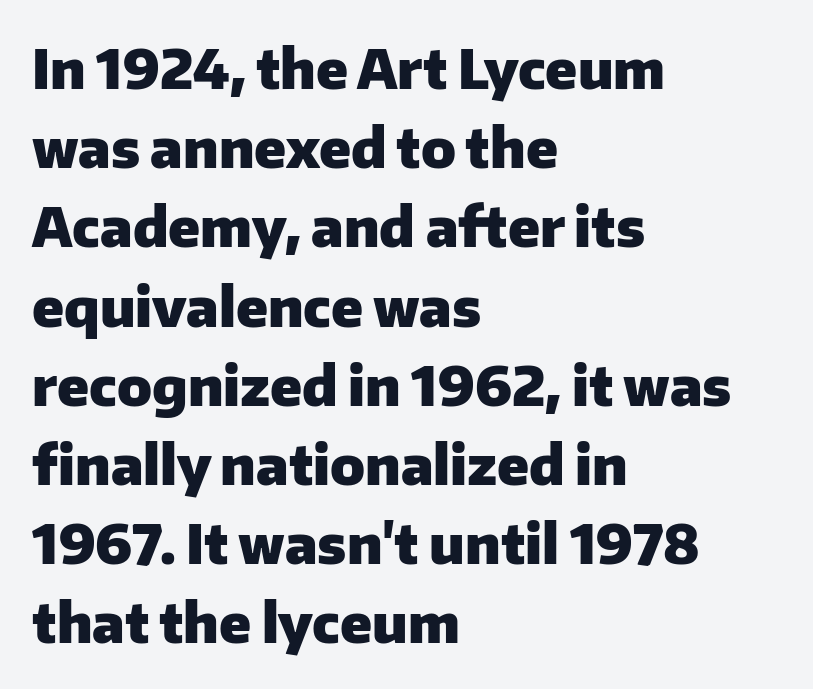
{"serif": "no", "italic": "no", "bold": "yes", "weight": "heavy", "width": "normal", "stroke_contrast": "low", "x_height": "medium", "monospaced": "no", "underline": "no", "align": "left", "line_spacing": "normal", "line_spacing_ratio": 1.44, "letter_spacing": "normal", "letter_spacing_em": 0.0, "glyph_px": 55}
